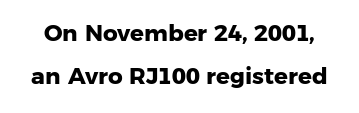
Q: Is the text bold? A: Yes.
Q: Is the text underlined? A: No.
Q: Is the spacing between letters normal or unusually wide? A: Normal.
